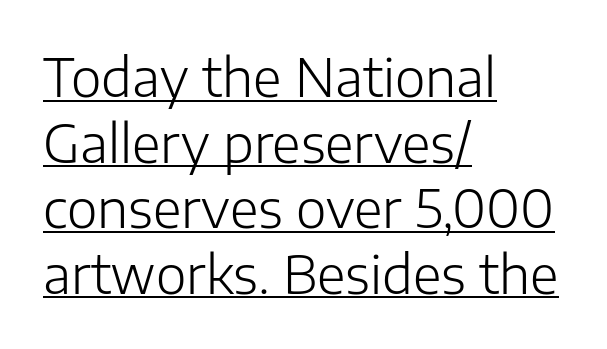
{"serif": "no", "italic": "no", "bold": "no", "weight": "light", "width": "normal", "stroke_contrast": "low", "x_height": "medium", "monospaced": "no", "underline": "yes", "align": "left", "line_spacing": "normal", "line_spacing_ratio": 1.26, "letter_spacing": "normal", "letter_spacing_em": 0.0, "glyph_px": 52}
